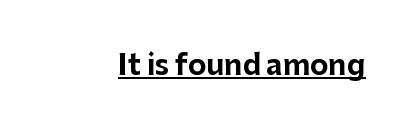
These lines are composed in type without serifs. How are the letters spaced? Ordinarily, with no added tracking. Caption: bold face, heavy strokes. This is underlined copy, the kind a proofreader might mark for attention. This sample uses an upright cut, with every glyph sitting square on the baseline. Each letter keeps its own natural width here, so spacing adapts to shape.
